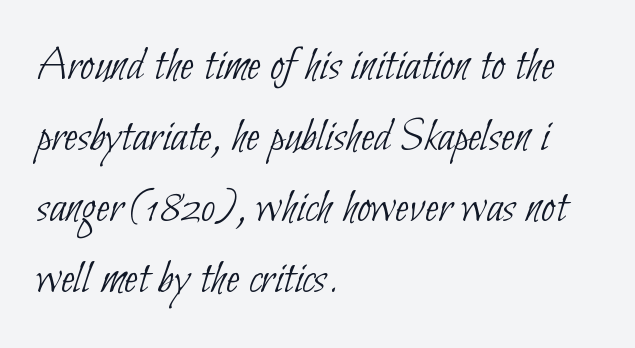
{"serif": "no", "bold": "no", "weight": "thin", "width": "condensed", "stroke_contrast": "low", "x_height": "small", "monospaced": "no", "underline": "no", "align": "left", "line_spacing": "normal", "line_spacing_ratio": 1.42, "letter_spacing": "normal", "letter_spacing_em": 0.0, "glyph_px": 50}
